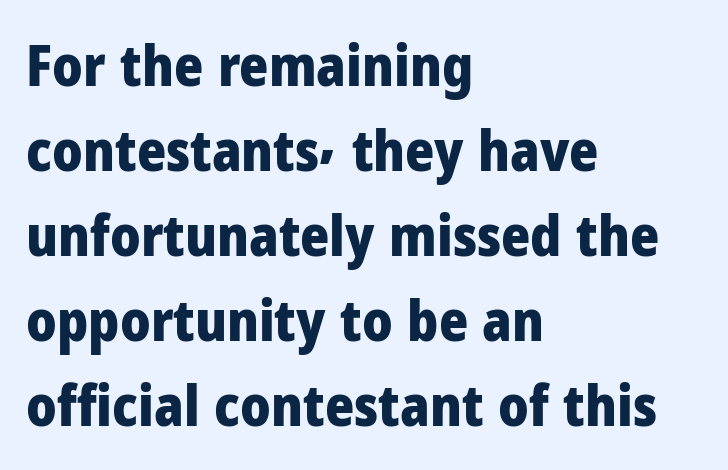
Q: Is the text bold? A: Yes.
Q: Is the text italic (slanted)? A: No, it is upright.
Q: Is the typeface a serif or a sans-serif typeface? A: Sans-serif.
Q: Is the text underlined? A: No.
Q: How is the paragraph aligned? A: Left-aligned.
Q: Is the spacing between letters normal or unusually wide? A: Normal.
Q: Is the spacing between lines tight, normal or loose? A: Normal.
Q: Width (condensed, normal, or wide)? A: Normal.
Q: Stroke contrast? A: Low.
Q: x-height? A: Medium.
Q: Monospaced? A: No.
